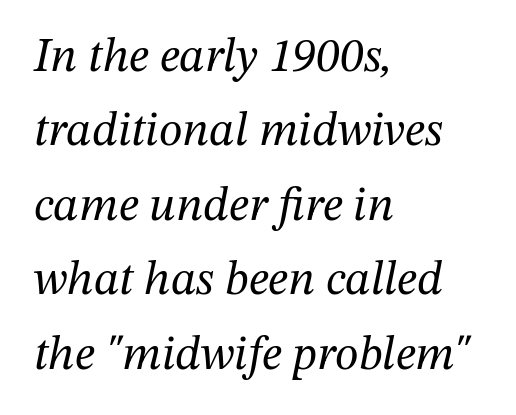
Q: Is the text bold? A: No.
Q: Is the text italic (slanted)? A: Yes, it leans right by about 12 degrees.
Q: Is the typeface a serif or a sans-serif typeface? A: Serif.
Q: Is the text underlined? A: No.
Q: How is the paragraph aligned? A: Left-aligned.
Q: Is the spacing between letters normal or unusually wide? A: Normal.
Q: Is the spacing between lines tight, normal or loose? A: Normal.
Q: Width (condensed, normal, or wide)? A: Normal.
Q: Stroke contrast? A: Medium.
Q: x-height? A: Medium.
Q: Monospaced? A: No.
